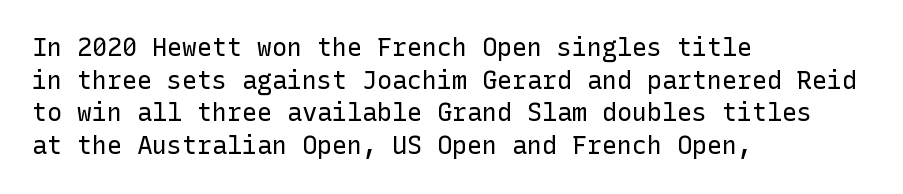
What's the leading like? Ordinary, nothing unusual. The passage shown has conventional tracking throughout. The typography opts for an upright posture over an oblique one. The passage is arranged the way most books set body copy — flush left.
